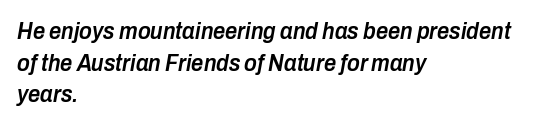
{"italic": "yes", "lean": "right", "slant_degrees": 10, "bold": "semi", "underline": "no", "align": "left", "line_spacing": "normal", "line_spacing_ratio": 1.32, "letter_spacing": "normal", "letter_spacing_em": 0.0, "glyph_px": 24}
